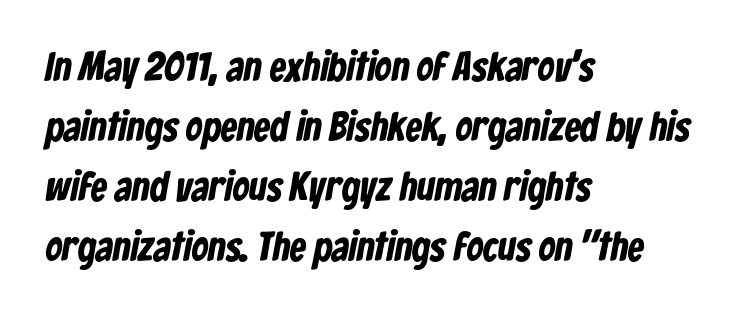
Q: Is the text bold? A: Yes.
Q: Is the typeface a serif or a sans-serif typeface? A: Sans-serif.
Q: Is the text underlined? A: No.
Q: How is the paragraph aligned? A: Left-aligned.
Q: Is the spacing between letters normal or unusually wide? A: Normal.
Q: Is the spacing between lines tight, normal or loose? A: Normal.
Q: Width (condensed, normal, or wide)? A: Condensed.
Q: Stroke contrast? A: Low.
Q: x-height? A: Medium.
Q: Monospaced? A: No.
